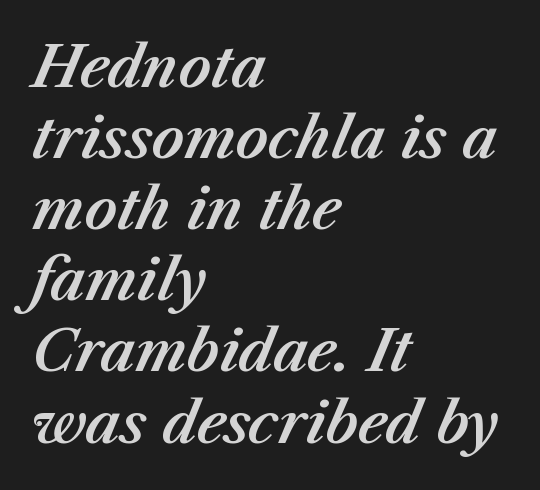
The image shows 56 px text type, italic (leaning right); set left-aligned, normal line spacing (1.27x), normal letter spacing, not underlined; medium stroke contrast and a medium x-height.
